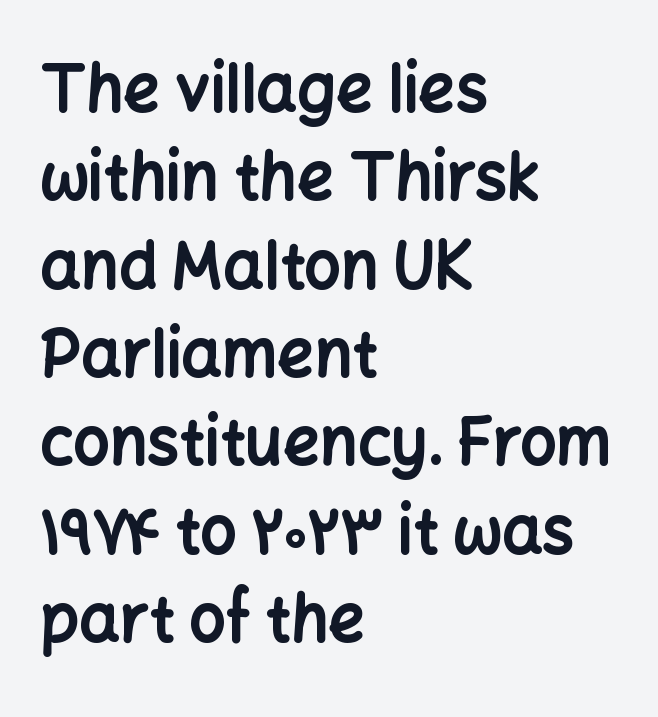
This block has exactly the height ordinary leading produces. Observe the absence of serifs on each vertical stroke in this sample. Notice how the stems are strictly vertical — no italics here. The paragraph has a hard left edge and a soft right edge.
